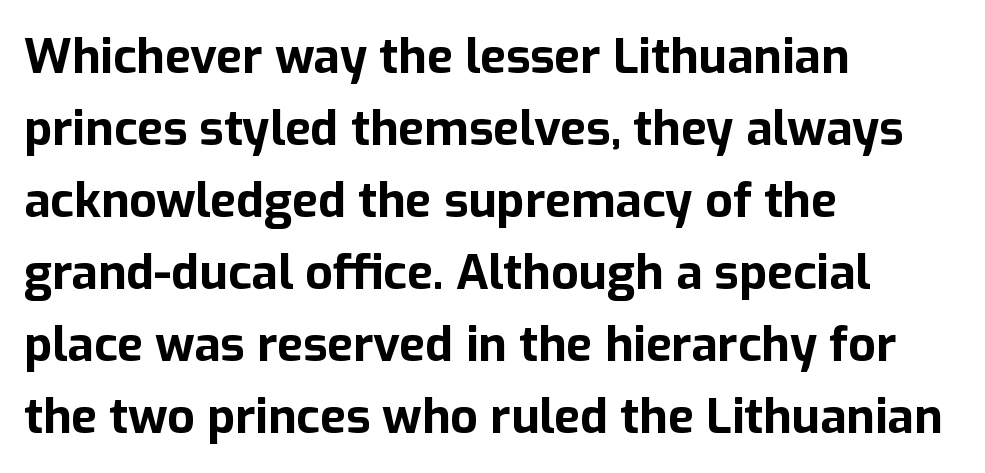
{"serif": "no", "italic": "no", "bold": "yes", "weight": "bold", "width": "normal", "stroke_contrast": "low", "x_height": "medium", "monospaced": "no", "underline": "no", "align": "left", "line_spacing": "normal", "line_spacing_ratio": 1.5, "letter_spacing": "normal", "letter_spacing_em": 0.0, "glyph_px": 48}
